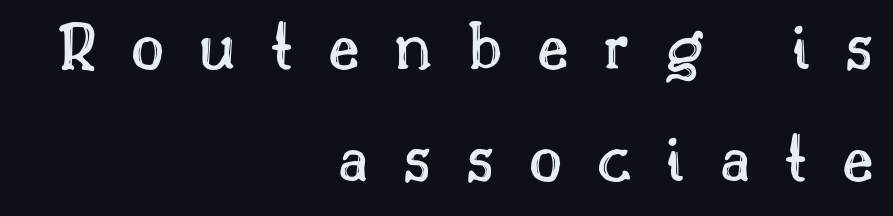
{"italic": "no", "width": "normal", "x_height": "small", "monospaced": "no", "underline": "no", "align": "right", "line_spacing": "normal", "line_spacing_ratio": 1.55, "letter_spacing": "wide", "letter_spacing_em": 0.48, "glyph_px": 72}
